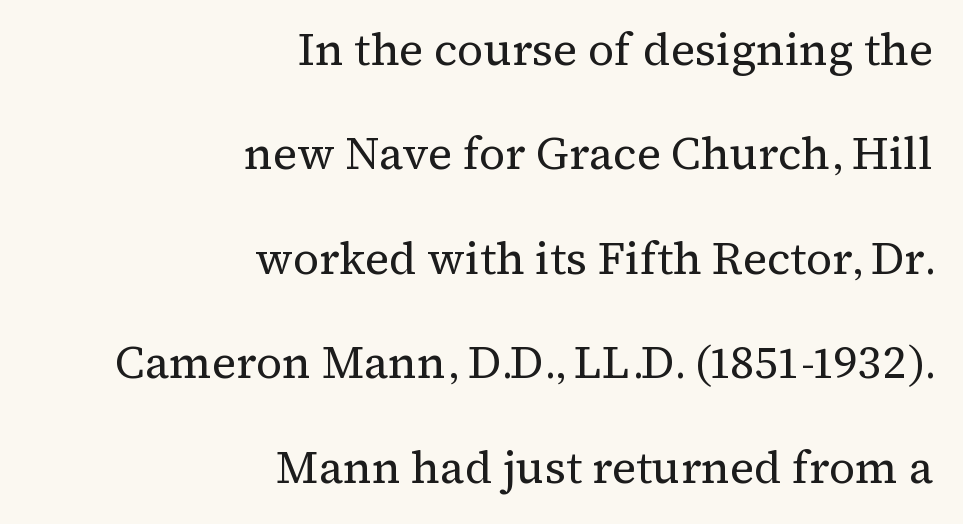
Q: Is the text bold? A: No.
Q: Is the text italic (slanted)? A: No, it is upright.
Q: Is the typeface a serif or a sans-serif typeface? A: Serif.
Q: Is the text underlined? A: No.
Q: How is the paragraph aligned? A: Right-aligned.
Q: Is the spacing between letters normal or unusually wide? A: Normal.
Q: Is the spacing between lines tight, normal or loose? A: Loose.
Q: Width (condensed, normal, or wide)? A: Normal.
Q: Stroke contrast? A: Medium.
Q: x-height? A: Medium.
Q: Monospaced? A: No.
